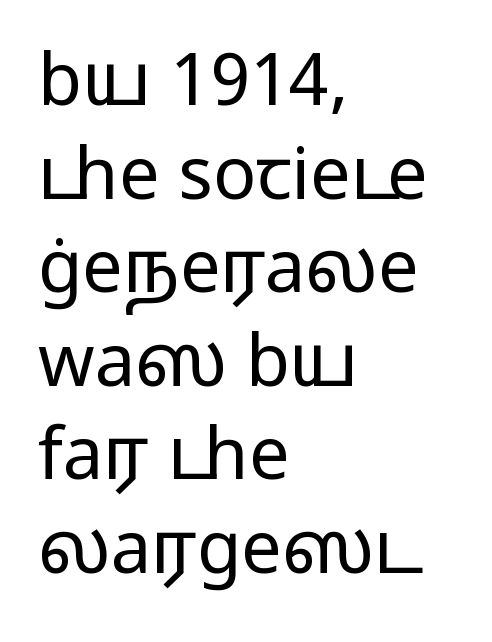
The image shows 72 px regular-weight, wide sans-serif type, upright; set left-aligned, normal line spacing (1.3x), normal letter spacing, not underlined; low stroke contrast and a medium x-height.
